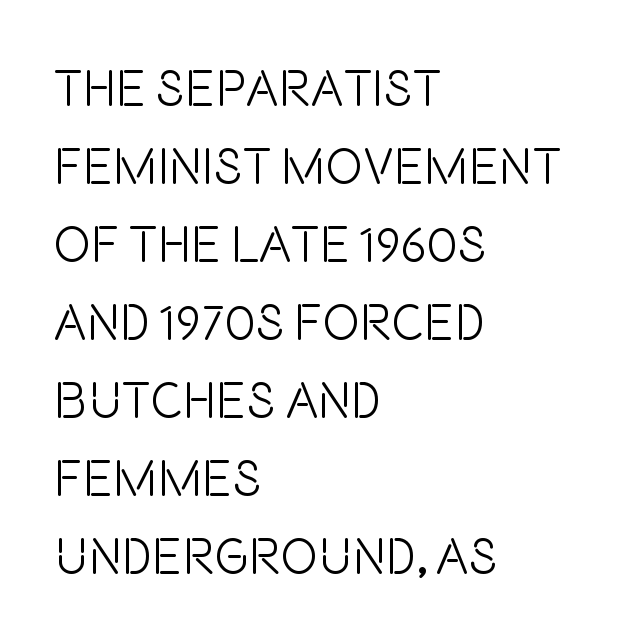
The image shows 50 px light, condensed sans-serif type, upright; set left-aligned, normal line spacing (1.56x), normal letter spacing, not underlined; low stroke contrast and a large x-height.
